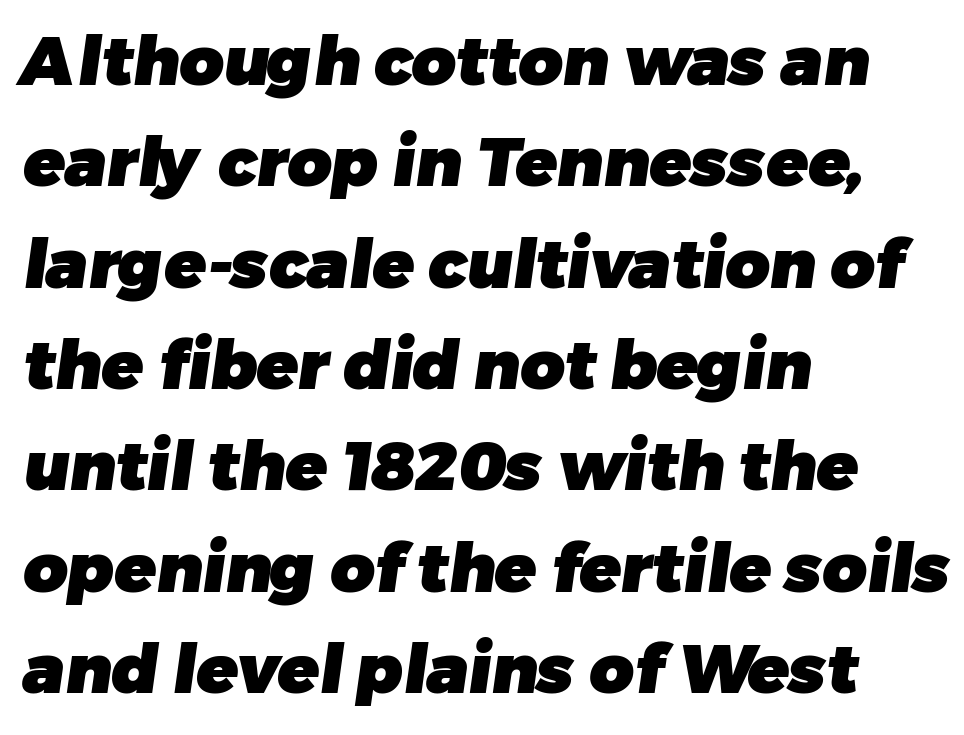
Rows of type keep a routine distance in the vertical direction. You can tell from the bare stems that sans-serif type was used. Alignment: flush left. This is heavy type, rendered in bold.
